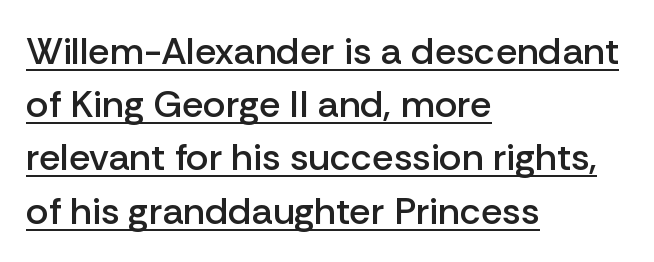
Each letter keeps its own natural width here, so spacing adapts to shape. If you drew a line through each stem, it would be perfectly vertical. Leading: standard. What weight is shown? A semibold, between regular and bold.
